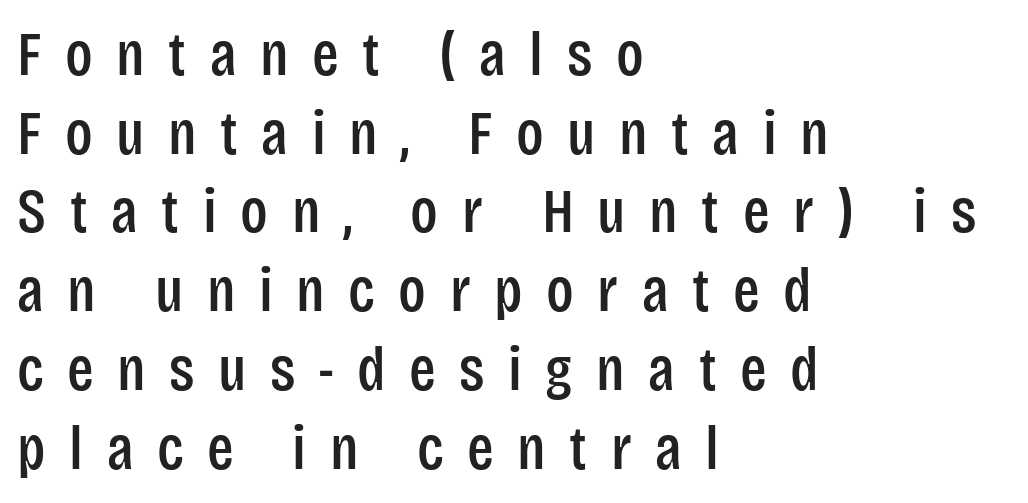
Q: Is the text italic (slanted)? A: No, it is upright.
Q: Is the typeface a serif or a sans-serif typeface? A: Sans-serif.
Q: Is the text underlined? A: No.
Q: How is the paragraph aligned? A: Left-aligned.
Q: Is the spacing between letters normal or unusually wide? A: Unusually wide.
Q: Is the spacing between lines tight, normal or loose? A: Normal.
Q: Width (condensed, normal, or wide)? A: Condensed.
Q: Stroke contrast? A: Low.
Q: x-height? A: Large.
Q: Monospaced? A: No.
